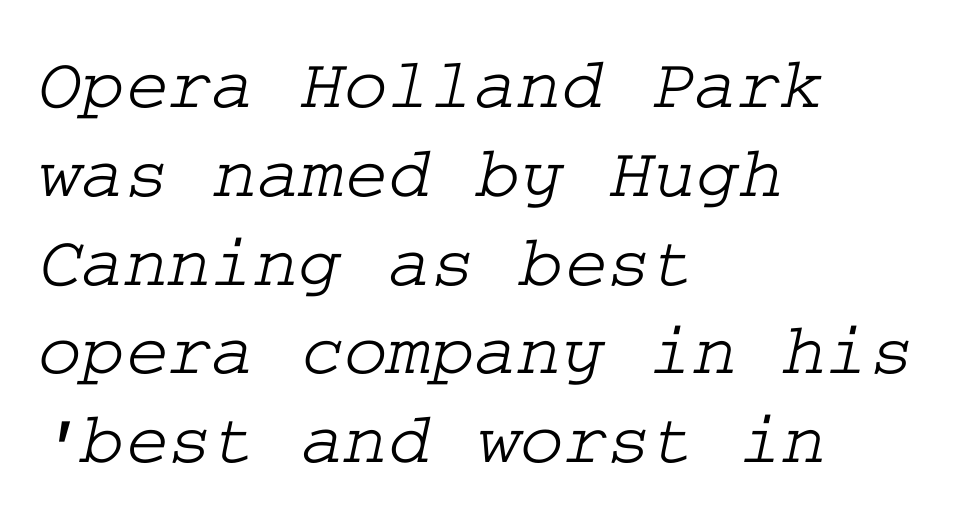
{"serif": "yes", "width": "wide", "stroke_contrast": "low", "x_height": "medium", "underline": "no", "align": "left", "line_spacing_ratio": 1.2, "letter_spacing": "normal", "letter_spacing_em": 0.0, "glyph_px": 74}
